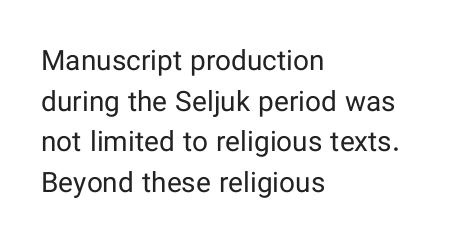
Think of a printed novel: that variable character pitch is what you see here. The strokes carry an ordinary text weight at most. Short and long lines alike share a common starting point at left. The designer went with a sans here, leaving each stem footless. The face used here is rendered with its standard letterfit. Any mark beneath the type? The region is blank.
